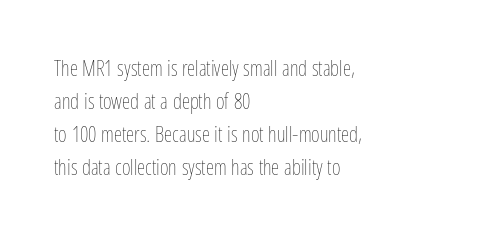
{"italic": "no", "bold": "no", "underline": "no", "align": "left", "line_spacing": "normal", "line_spacing_ratio": 1.57, "letter_spacing": "normal", "letter_spacing_em": 0.0, "glyph_px": 21}
